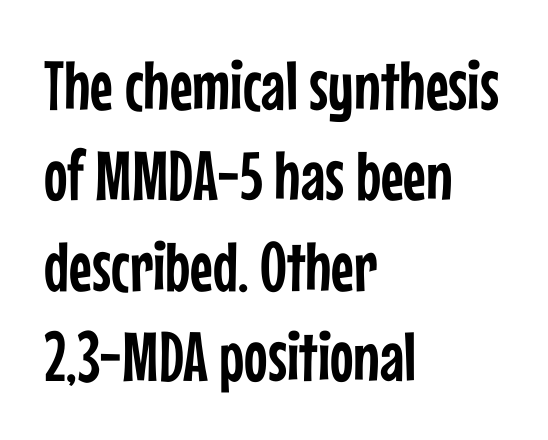
Q: Is the text italic (slanted)? A: No, it is upright.
Q: Is the typeface a serif or a sans-serif typeface? A: Sans-serif.
Q: Is the text underlined? A: No.
Q: How is the paragraph aligned? A: Left-aligned.
Q: Is the spacing between letters normal or unusually wide? A: Normal.
Q: Is the spacing between lines tight, normal or loose? A: Normal.
Q: Width (condensed, normal, or wide)? A: Condensed.
Q: Stroke contrast? A: Low.
Q: x-height? A: Medium.
Q: Monospaced? A: No.
